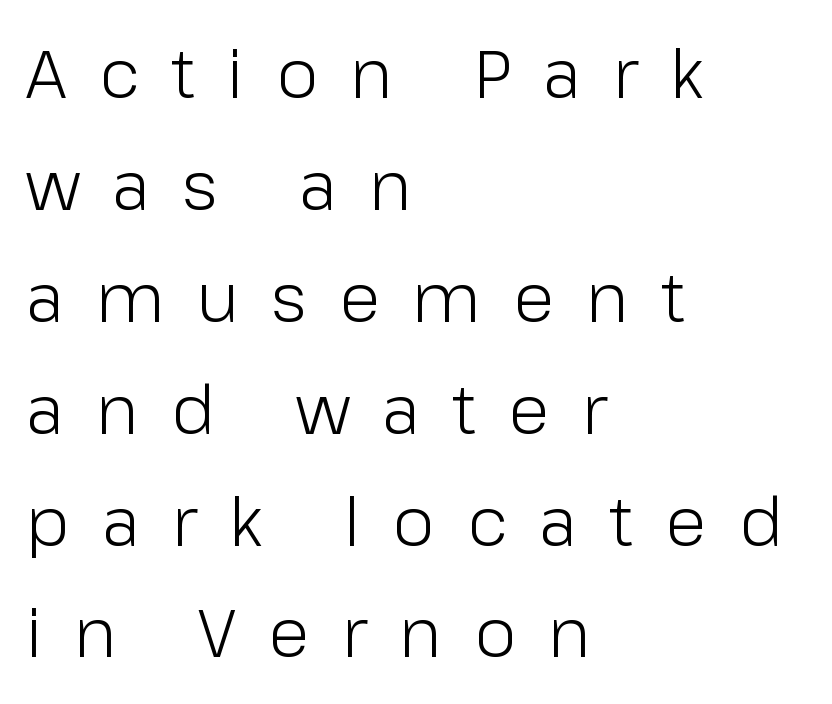
{"serif": "no", "italic": "no", "bold": "no", "weight": "light", "width": "normal", "stroke_contrast": "low", "x_height": "medium", "monospaced": "no", "underline": "no", "align": "left", "line_spacing": "normal", "line_spacing_ratio": 1.67, "letter_spacing": "wide", "letter_spacing_em": 0.48, "glyph_px": 67}
